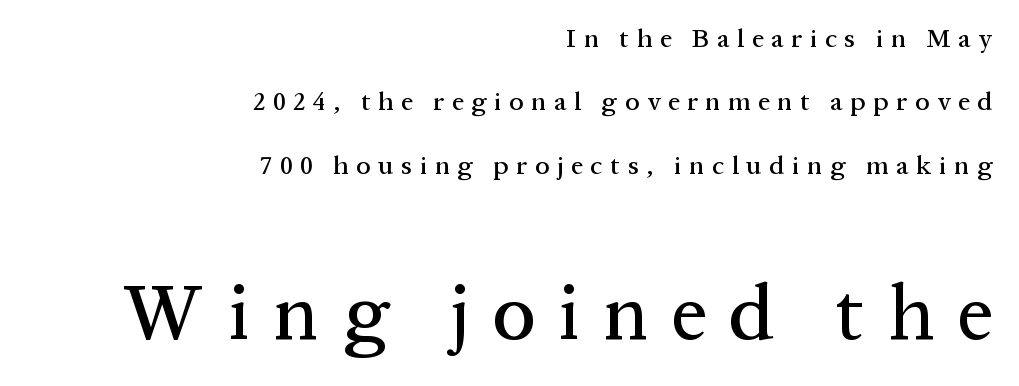
Q: Is the text italic (slanted)? A: No, it is upright.
Q: Is the typeface a serif or a sans-serif typeface? A: Serif.
Q: Is the text underlined? A: No.
Q: How is the paragraph aligned? A: Right-aligned.
Q: Is the spacing between letters normal or unusually wide? A: Unusually wide.
Q: Is the spacing between lines tight, normal or loose? A: Loose.
Q: Which block of text is set in a larger size, the first (top) or the second (bottom)? A: The second (bottom) one.
Q: Width (condensed, normal, or wide)? A: Normal.
Q: Stroke contrast? A: Medium.
Q: x-height? A: Medium.
Q: Monospaced? A: No.
